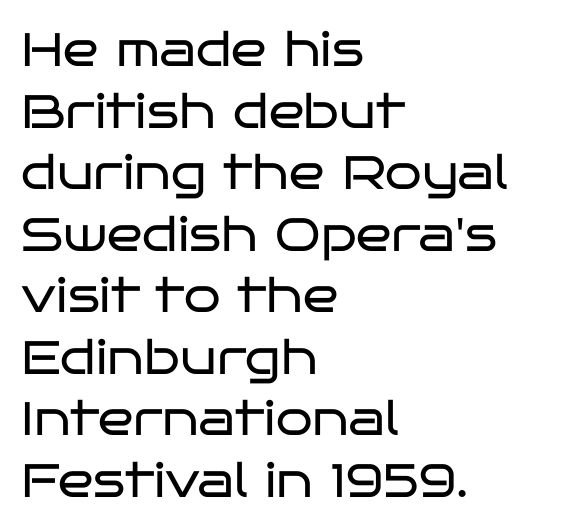
Q: Is the text bold? A: No.
Q: Is the text italic (slanted)? A: No, it is upright.
Q: Is the typeface a serif or a sans-serif typeface? A: Sans-serif.
Q: Is the text underlined? A: No.
Q: How is the paragraph aligned? A: Left-aligned.
Q: Is the spacing between letters normal or unusually wide? A: Normal.
Q: Is the spacing between lines tight, normal or loose? A: Normal.
Q: Width (condensed, normal, or wide)? A: Wide.
Q: Stroke contrast? A: Low.
Q: x-height? A: Large.
Q: Monospaced? A: No.
